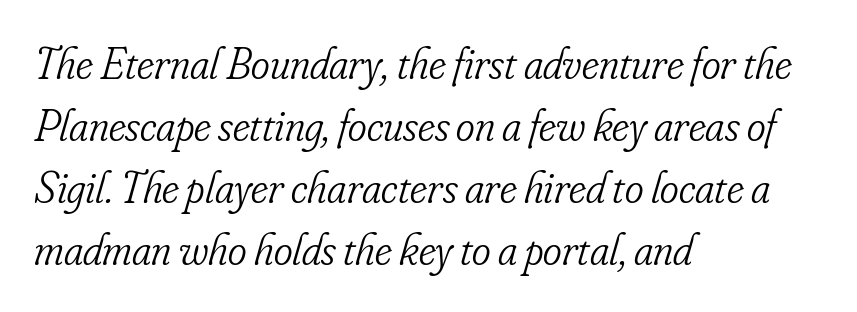
Q: Is the text bold? A: No.
Q: Is the text italic (slanted)? A: Yes, it leans right by about 16 degrees.
Q: Is the typeface a serif or a sans-serif typeface? A: Serif.
Q: Is the text underlined? A: No.
Q: How is the paragraph aligned? A: Left-aligned.
Q: Is the spacing between letters normal or unusually wide? A: Normal.
Q: Is the spacing between lines tight, normal or loose? A: Normal.
Q: Width (condensed, normal, or wide)? A: Condensed.
Q: Stroke contrast? A: Low.
Q: x-height? A: Small.
Q: Monospaced? A: No.
